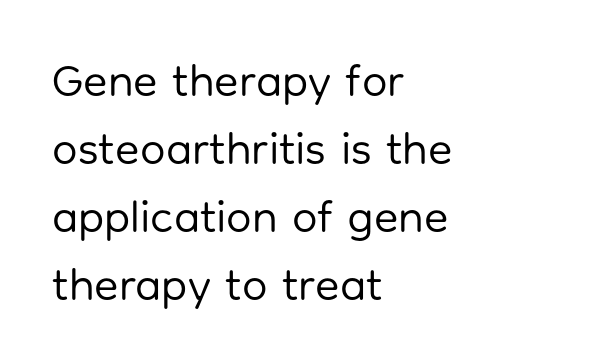
{"serif": "no", "italic": "no", "bold": "no", "weight": "regular", "width": "normal", "stroke_contrast": "low", "x_height": "medium", "monospaced": "no", "underline": "no", "align": "left", "line_spacing": "normal", "line_spacing_ratio": 1.51, "letter_spacing": "normal", "letter_spacing_em": 0.0, "glyph_px": 45}
